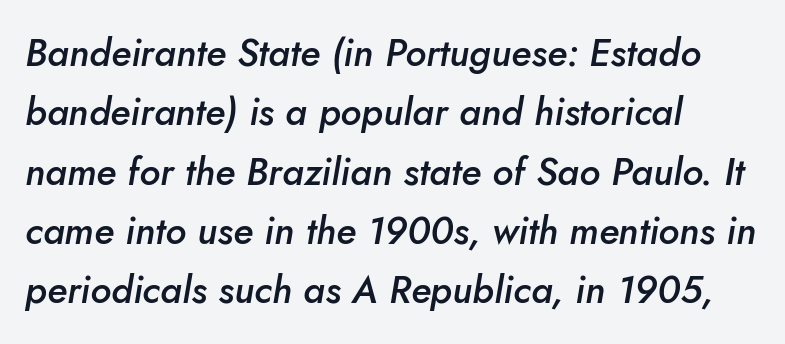
Q: Is the text bold? A: Semi-bold.
Q: Is the text italic (slanted)? A: Yes, it leans right by about 10 degrees.
Q: Is the text underlined? A: No.
Q: How is the paragraph aligned? A: Left-aligned.
Q: Is the spacing between letters normal or unusually wide? A: Normal.
Q: Is the spacing between lines tight, normal or loose? A: Normal.
Q: Width (condensed, normal, or wide)? A: Normal.
Q: Stroke contrast? A: Low.
Q: x-height? A: Small.
Q: Monospaced? A: No.
